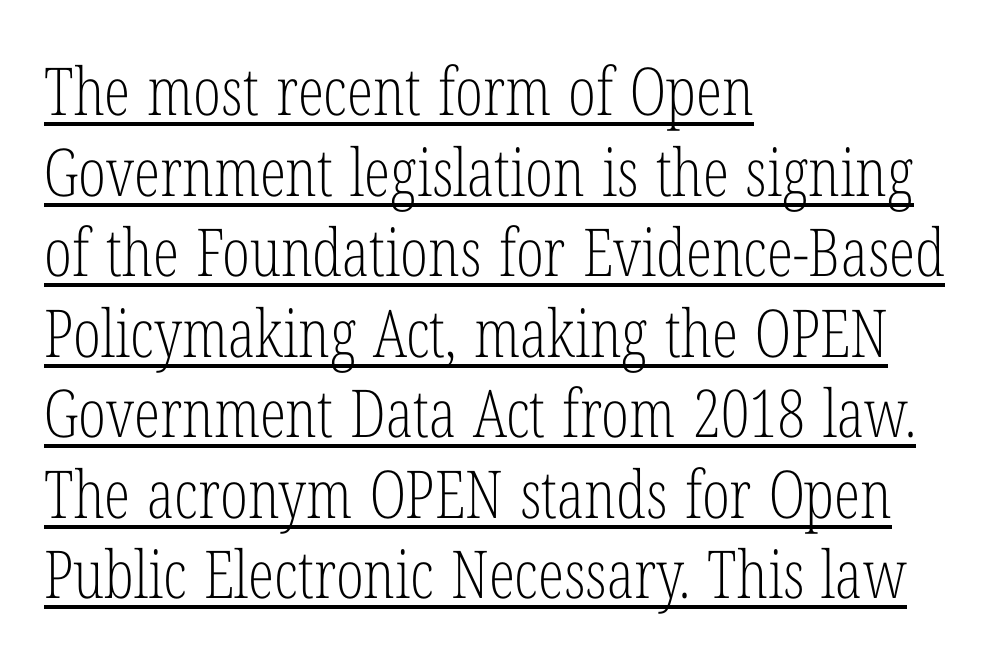
You could not count columns in this text — the font is proportionally spaced. Has an underline been added? It has. Casual observation: everything's shoved over to the left. Vertical strokes here are truly vertical. Tracking here is standard; glyphs follow each other at the usual distance. No chunkiness to these letters — they're not bold.
